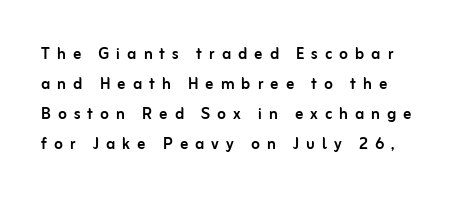
Q: Is the text italic (slanted)? A: No, it is upright.
Q: Is the text underlined? A: No.
Q: How is the paragraph aligned? A: Left-aligned.
Q: Is the spacing between letters normal or unusually wide? A: Unusually wide.
Q: Is the spacing between lines tight, normal or loose? A: Normal.
